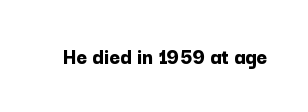
Notice how thick the strokes are: this is what a full bold looks like. In terms of letterspacing, this is plain default setting. The specimen omits any rule beneath the text block's lines. The lettering stays uniformly vertical, giving the passage a roman look.
